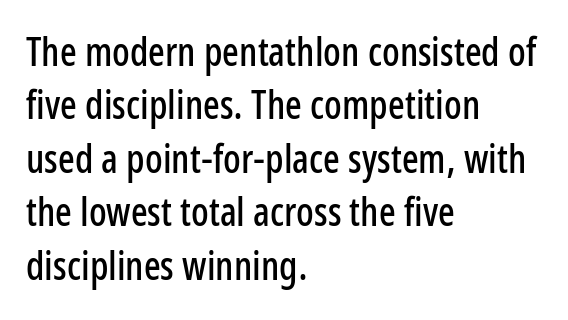
Q: Is the text italic (slanted)? A: No, it is upright.
Q: Is the typeface a serif or a sans-serif typeface? A: Sans-serif.
Q: Is the text underlined? A: No.
Q: How is the paragraph aligned? A: Left-aligned.
Q: Is the spacing between letters normal or unusually wide? A: Normal.
Q: Is the spacing between lines tight, normal or loose? A: Normal.
Q: Width (condensed, normal, or wide)? A: Condensed.
Q: Stroke contrast? A: Low.
Q: x-height? A: Medium.
Q: Monospaced? A: No.
